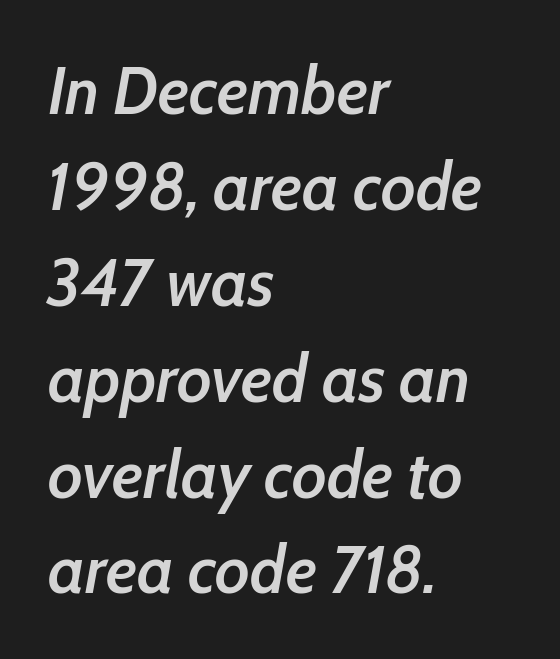
{"italic": "yes", "lean": "right", "slant_degrees": 10, "bold": "semi", "weight": "semibold", "width": "condensed", "stroke_contrast": "low", "x_height": "medium", "monospaced": "no", "underline": "no", "align": "left", "line_spacing": "normal", "line_spacing_ratio": 1.41, "letter_spacing": "normal", "letter_spacing_em": 0.0, "glyph_px": 68}
